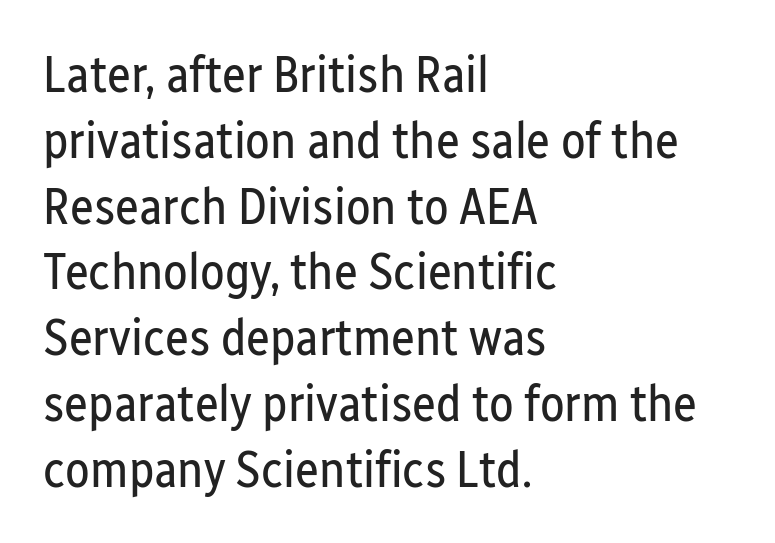
{"serif": "no", "italic": "no", "bold": "no", "weight": "regular", "width": "condensed", "stroke_contrast": "low", "x_height": "medium", "monospaced": "no", "underline": "no", "align": "left", "line_spacing": "normal", "line_spacing_ratio": 1.29, "letter_spacing": "normal", "letter_spacing_em": 0.0, "glyph_px": 51}
